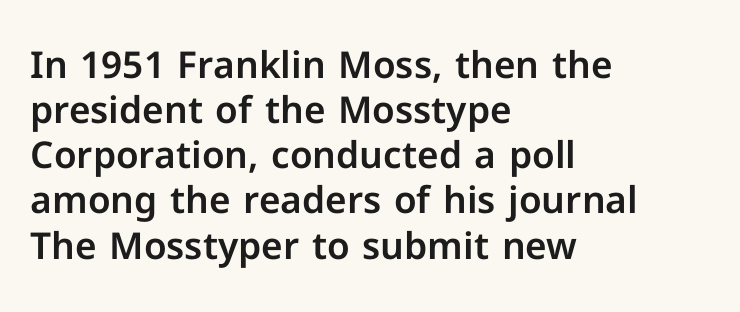
{"serif": "no", "italic": "no", "width": "normal", "stroke_contrast": "low", "x_height": "medium", "monospaced": "no", "underline": "no", "align": "left", "line_spacing_ratio": 1.22, "letter_spacing": "normal", "letter_spacing_em": 0.0, "glyph_px": 37}
